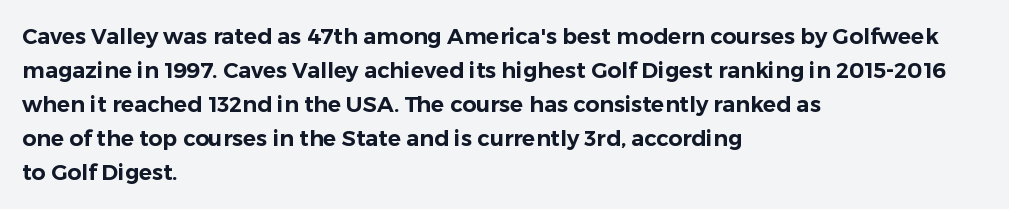
The image shows 22 px text type, upright; set left-aligned, normal line spacing (1.55x), normal letter spacing, not underlined.
